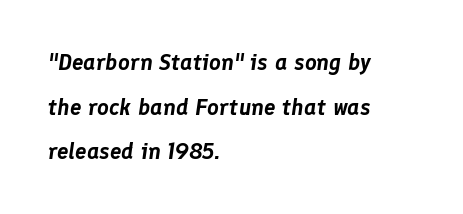
Q: Is the text italic (slanted)? A: Yes, it leans right by about 8 degrees.
Q: Is the text underlined? A: No.
Q: How is the paragraph aligned? A: Left-aligned.
Q: Is the spacing between letters normal or unusually wide? A: Normal.
Q: Is the spacing between lines tight, normal or loose? A: Loose.
